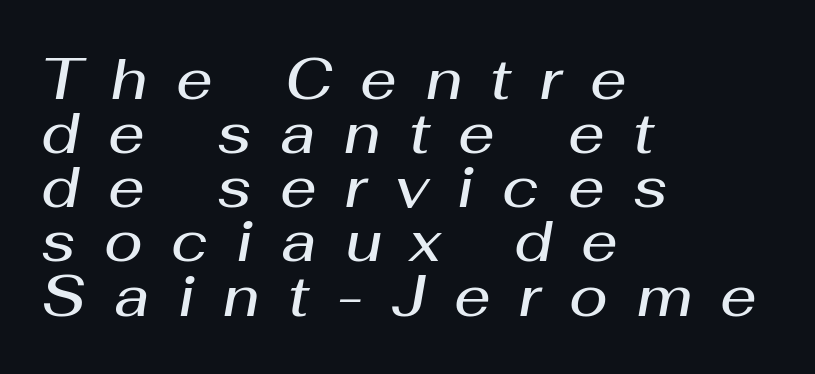
Q: Is the text bold? A: Semi-bold.
Q: Is the text italic (slanted)? A: Yes, it leans right by about 10 degrees.
Q: Is the text underlined? A: No.
Q: How is the paragraph aligned? A: Left-aligned.
Q: Is the spacing between letters normal or unusually wide? A: Unusually wide.
Q: Is the spacing between lines tight, normal or loose? A: Tight.
Q: Width (condensed, normal, or wide)? A: Normal.
Q: Stroke contrast? A: Medium.
Q: x-height? A: Medium.
Q: Monospaced? A: No.
